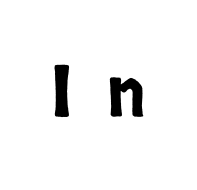
Think of a printed novel: that variable character pitch is what you see here. The tracking jumps out immediately: characters are airy and widely separated. Is there any slant? The stems are plumb. Look at the bottom of the vertical strokes: they stop flat, with no serifs.
